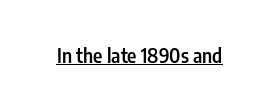
Q: Is the text bold? A: Semi-bold.
Q: Is the text italic (slanted)? A: No, it is upright.
Q: Is the text underlined? A: Yes.
Q: Is the spacing between letters normal or unusually wide? A: Normal.
